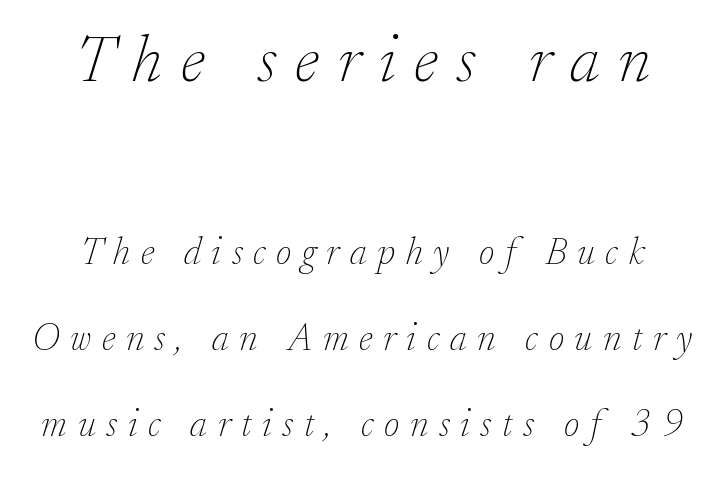
The image shows 67 px thin serif type, italic (leaning right); set loose line spacing (2.26x), unusually wide letter spacing (+0.28 em), not underlined; the first (top) block is 1.76x larger; low stroke contrast and a small x-height.
